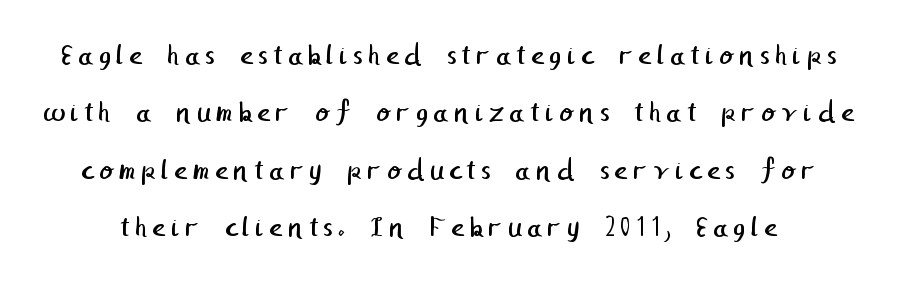
{"serif": "no", "bold": "no", "weight": "regular", "width": "normal", "stroke_contrast": "low", "x_height": "medium", "underline": "no", "line_spacing_ratio": 1.85, "glyph_px": 31}
